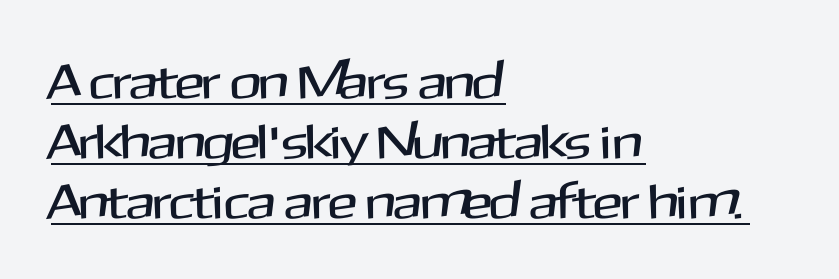
The image shows 49 px sans-serif type, upright; set left-aligned, line spacing 1.22x, normal letter spacing, underlined; medium stroke contrast and a medium x-height.
